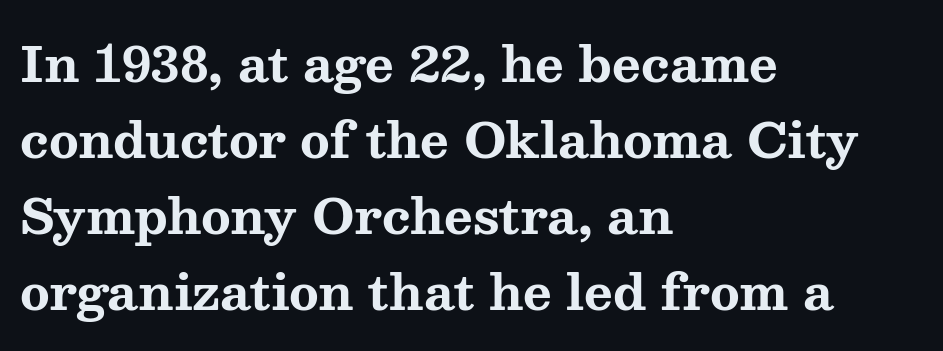
The image shows 49 px bold, wide serif type, upright; set left-aligned, normal line spacing (1.55x), normal letter spacing, not underlined; medium stroke contrast and a medium x-height.
